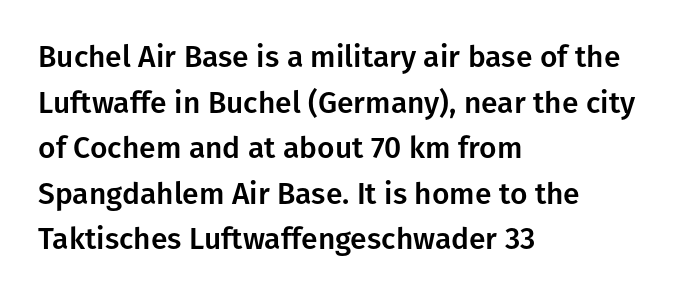
The image shows 30 px sans-serif type, upright; set left-aligned, normal line spacing (1.52x), normal letter spacing, not underlined; low stroke contrast and a medium x-height.
